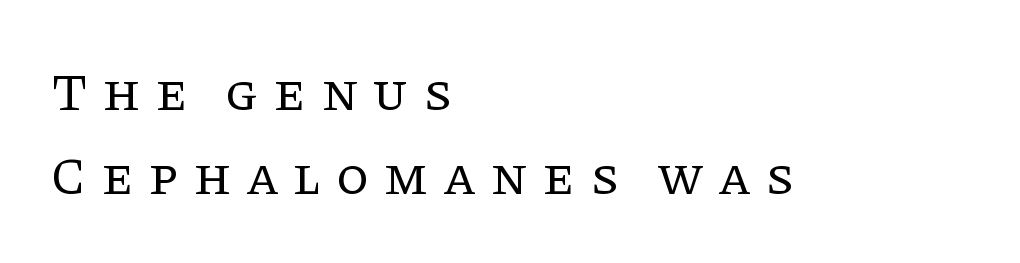
{"serif": "yes", "italic": "no", "bold": "no", "weight": "regular", "width": "normal", "stroke_contrast": "low", "x_height": "large", "monospaced": "no", "underline": "no", "align": "left", "line_spacing": "normal", "line_spacing_ratio": 1.59, "letter_spacing": "wide", "letter_spacing_em": 0.28, "glyph_px": 53}
